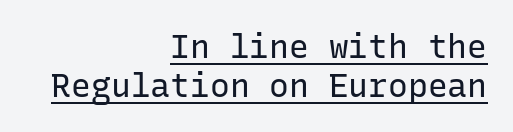
Q: Is the text bold? A: No.
Q: Is the text italic (slanted)? A: No, it is upright.
Q: Is the typeface a serif or a sans-serif typeface? A: Sans-serif.
Q: Is the text underlined? A: Yes.
Q: How is the paragraph aligned? A: Right-aligned.
Q: Is the spacing between letters normal or unusually wide? A: Normal.
Q: Width (condensed, normal, or wide)? A: Normal.
Q: Stroke contrast? A: Low.
Q: x-height? A: Medium.
Q: Monospaced? A: Yes.
